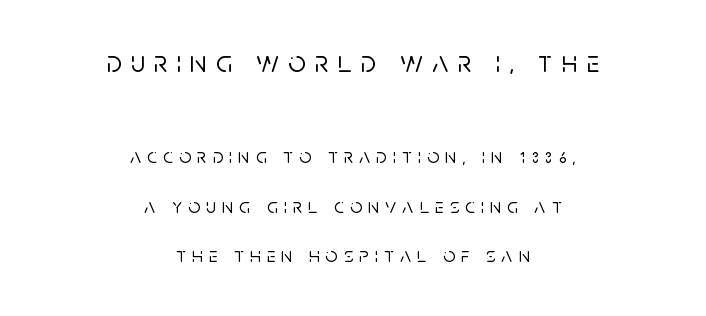
Q: Is the text italic (slanted)? A: No, it is upright.
Q: Is the typeface a serif or a sans-serif typeface? A: Sans-serif.
Q: Is the text underlined? A: No.
Q: How is the paragraph aligned? A: Centered.
Q: Is the spacing between letters normal or unusually wide? A: Unusually wide.
Q: Is the spacing between lines tight, normal or loose? A: Loose.
Q: Which block of text is set in a larger size, the first (top) or the second (bottom)? A: The first (top) one.
Q: Width (condensed, normal, or wide)? A: Normal.
Q: Stroke contrast? A: Low.
Q: x-height? A: Large.
Q: Monospaced? A: No.
